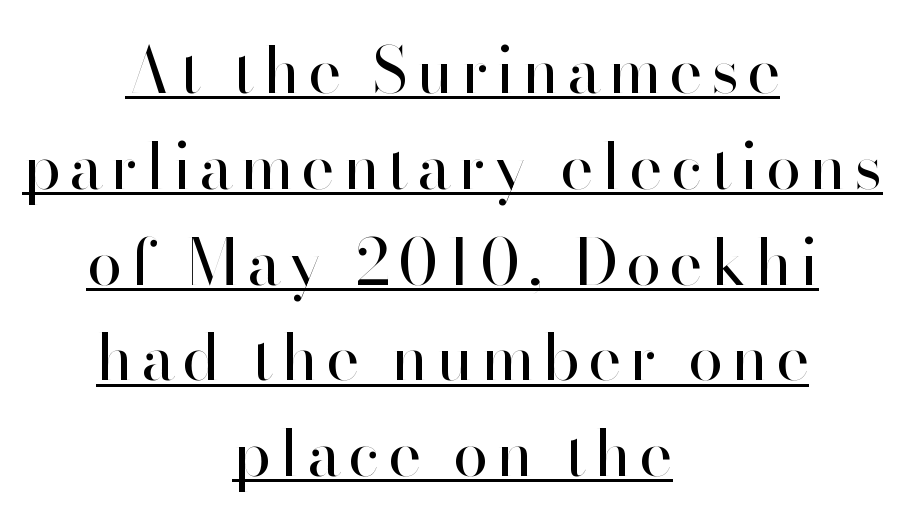
Compared with a typical body face, this is equally light or lighter still. Each line of the rendering has a horizontal stroke beneath the glyphs. This sample uses a sans-serif face. One-word summary of the alignment: center. Style check: upright. Note the varied advance widths — an 'i' is clearly narrower than an 'm'.
